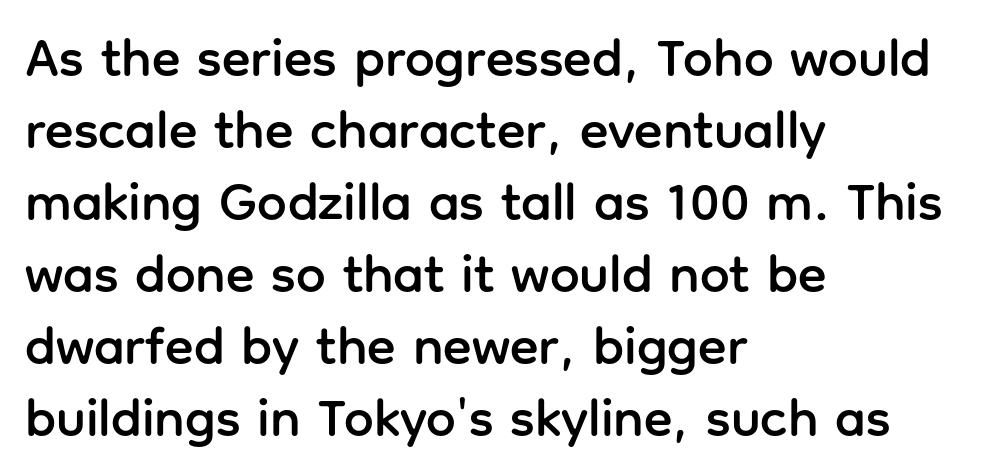
{"serif": "no", "italic": "no", "width": "normal", "stroke_contrast": "low", "x_height": "medium", "monospaced": "no", "underline": "no", "align": "left", "line_spacing": "normal", "line_spacing_ratio": 1.36, "letter_spacing": "normal", "letter_spacing_em": 0.0, "glyph_px": 53}
